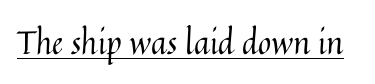
{"bold": "no", "weight": "regular", "width": "normal", "stroke_contrast": "medium", "x_height": "medium", "monospaced": "no", "underline": "yes", "letter_spacing": "normal", "letter_spacing_em": 0.0, "glyph_px": 32}
